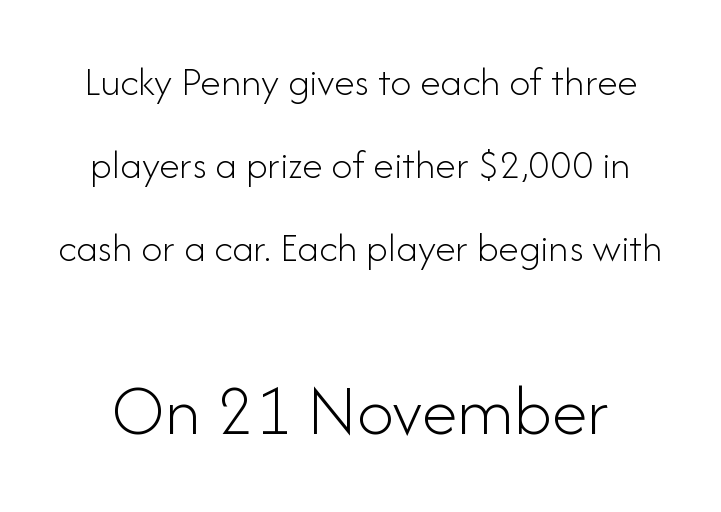
Observe the ordinary spacing: letters are neighbours, not strangers. The passage shown is not underscored anywhere. Think standard paragraph weight, or any step lighter than that. Is this a fixed-width face? No — the glyphs have proportional, varying widths. You could fit nearly another row in the gap between these rows.
